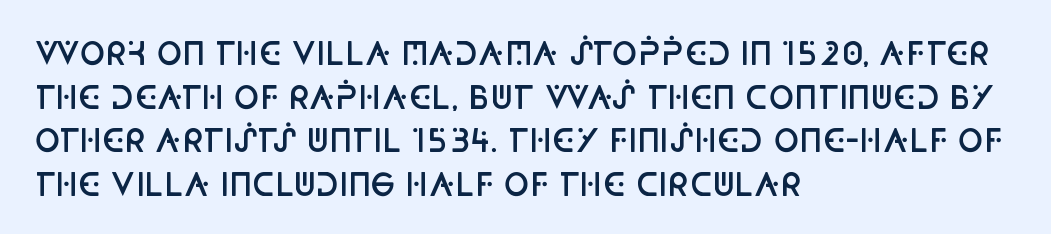
Check the space under the baseline: it is left empty. The paragraph shown leans on its left margin. Typesetter's note: demi weight, one step under bold. Ascenders rise straight up at ninety degrees.
